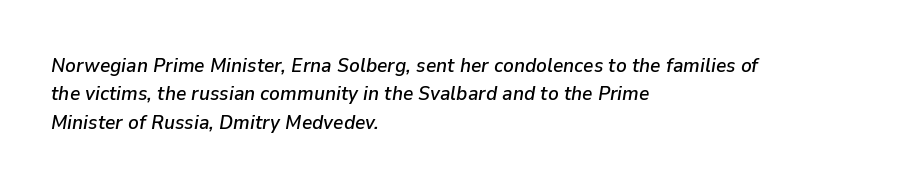
The image shows 20 px text type, italic (leaning right); set left-aligned, normal line spacing (1.42x), normal letter spacing, not underlined.
